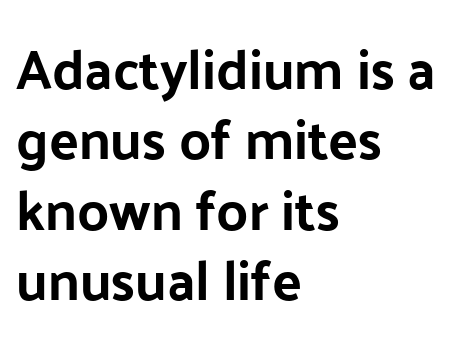
The image shows 55 px sans-serif type, upright; set left-aligned, normal line spacing (1.28x), normal letter spacing, not underlined; low stroke contrast and a medium x-height.
